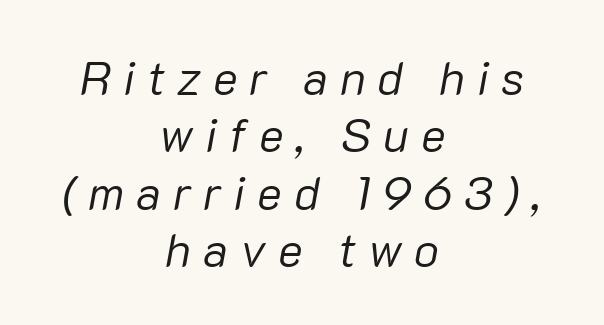
The lines in this sample share a center point and differ in where they start and stop. The face used here is proportionally spaced, like ordinary book or web type. Would a proofreader flag this as italicized? Yes. Nothing heavy about these letters — not bold at all. The gap between lines stays unmarked.
